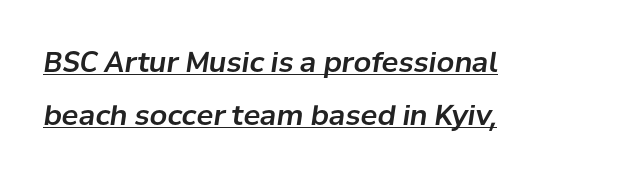
{"italic": "yes", "lean": "right", "slant_degrees": 8, "width": "normal", "stroke_contrast": "low", "x_height": "medium", "monospaced": "no", "underline": "yes", "align": "left", "line_spacing": "loose", "line_spacing_ratio": 1.9, "letter_spacing": "normal", "letter_spacing_em": 0.0, "glyph_px": 28}
